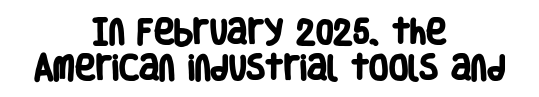
Q: Is the text bold? A: Yes.
Q: Is the typeface a serif or a sans-serif typeface? A: Sans-serif.
Q: Is the text underlined? A: No.
Q: How is the paragraph aligned? A: Centered.
Q: Is the spacing between letters normal or unusually wide? A: Normal.
Q: Is the spacing between lines tight, normal or loose? A: Normal.
Q: Width (condensed, normal, or wide)? A: Condensed.
Q: Stroke contrast? A: Low.
Q: x-height? A: Large.
Q: Monospaced? A: No.
